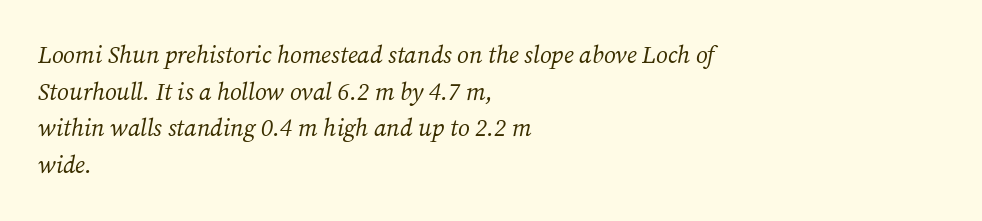
{"italic": "yes", "lean": "right", "slant_degrees": 12, "bold": "no", "underline": "no", "align": "left", "line_spacing": "normal", "line_spacing_ratio": 1.53, "letter_spacing": "normal", "letter_spacing_em": 0.0, "glyph_px": 24}
